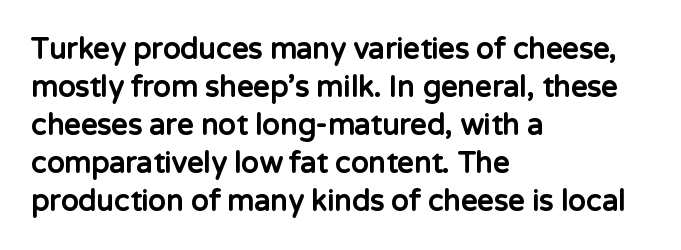
The image shows 29 px bold sans-serif type, upright; set left-aligned, normal line spacing (1.31x), normal letter spacing, not underlined; low stroke contrast and a medium x-height.
